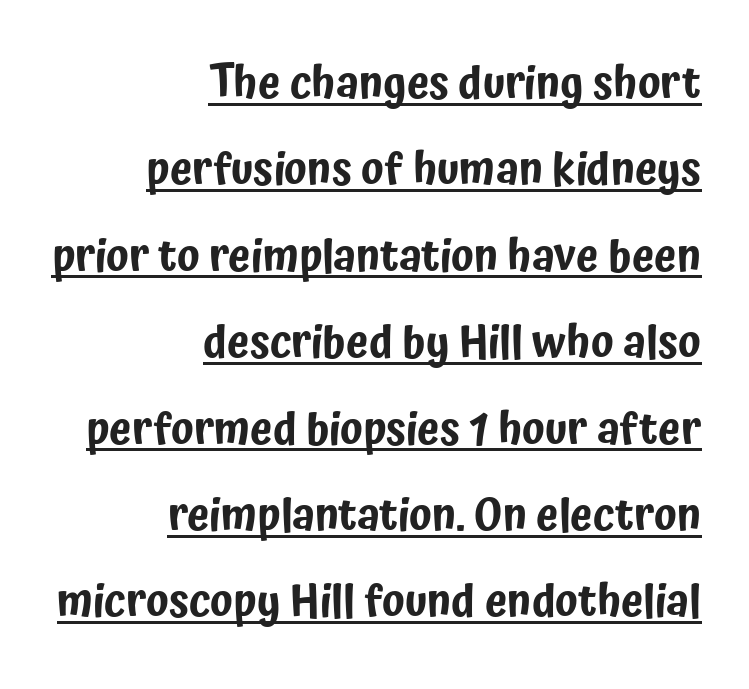
Words appear dense and cohesive because spacing is normal. The specimen reads as upright at a glance. Does a line run under the words? Yes, clearly. What kind of face is this? One without serifs — a sans. Line endings align vertically; line beginnings do not.
